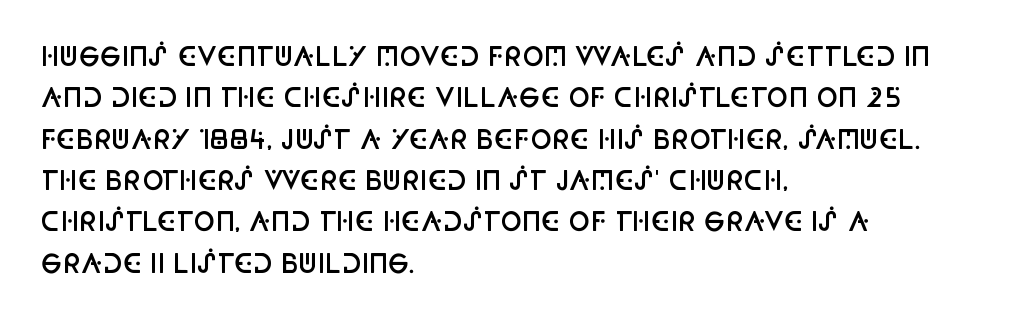
The image shows 26 px text type, upright; set left-aligned, normal line spacing (1.59x), normal letter spacing, not underlined.
